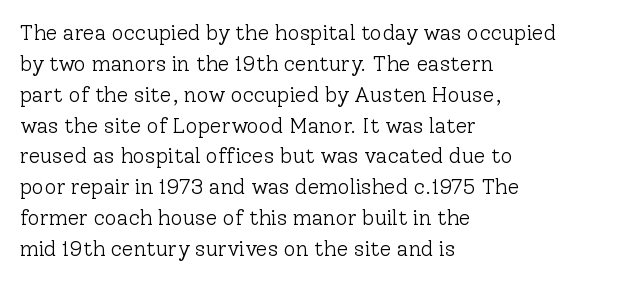
Q: Is the text bold? A: No.
Q: Is the text italic (slanted)? A: No, it is upright.
Q: Is the text underlined? A: No.
Q: How is the paragraph aligned? A: Left-aligned.
Q: Is the spacing between letters normal or unusually wide? A: Normal.
Q: Is the spacing between lines tight, normal or loose? A: Normal.
